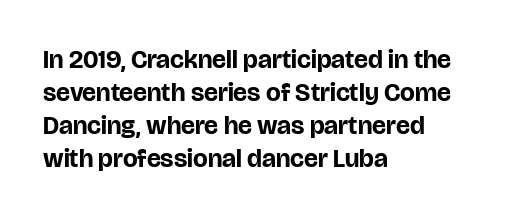
The leading is moderate, giving the passage an even texture. A dark, heavy texture on the line: the type is bold. Descenders hang freely into open space. Letter spacing: default. Notice how the passage keeps a crisp vertical edge on the left only. This is roman type, the default non-slanted kind.
